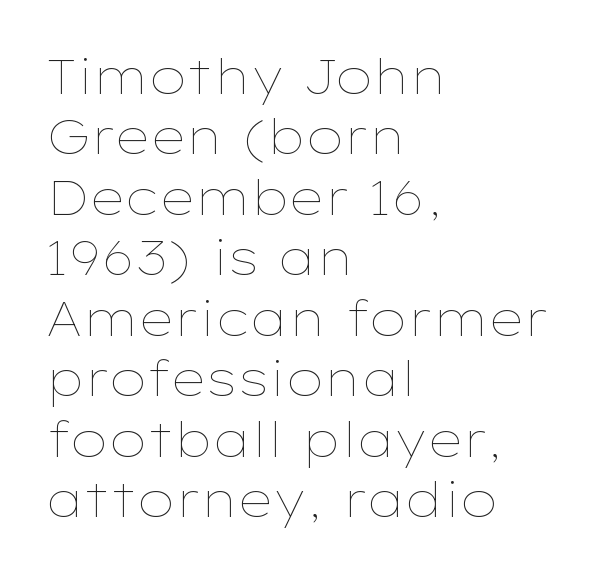
{"italic": "no", "bold": "no", "weight": "thin", "width": "wide", "stroke_contrast": "low", "x_height": "medium", "monospaced": "no", "underline": "no", "align": "left", "line_spacing": "normal", "line_spacing_ratio": 1.26, "letter_spacing": "normal", "letter_spacing_em": 0.0, "glyph_px": 48}
